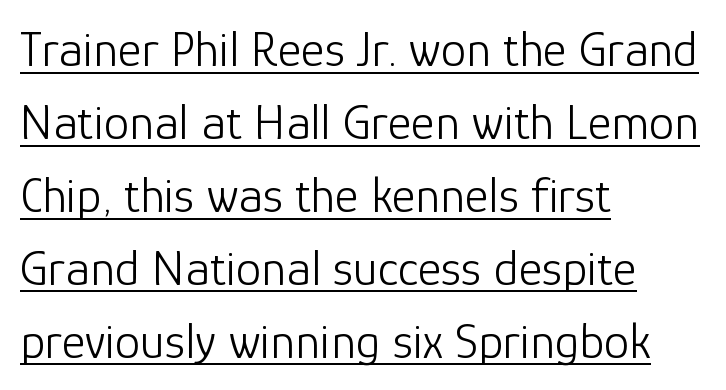
{"serif": "no", "italic": "no", "bold": "no", "weight": "light", "width": "normal", "stroke_contrast": "low", "x_height": "medium", "monospaced": "no", "underline": "yes", "align": "left", "line_spacing": "normal", "line_spacing_ratio": 1.43, "letter_spacing": "normal", "letter_spacing_em": 0.0, "glyph_px": 51}
